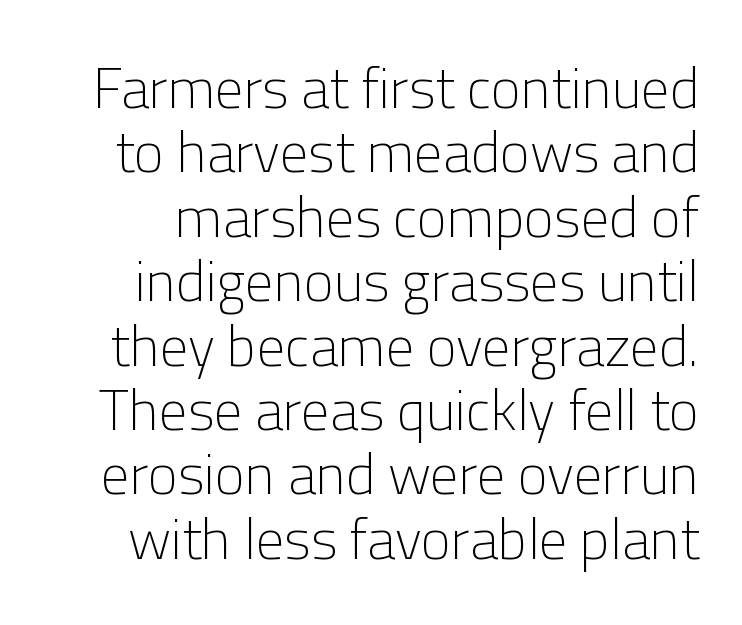
Lines of text with bare space underneath. No heavy texture on the line: the type isn't bold. The face used here is proportionally spaced, like ordinary book or web type. The letters stand upright; this is a roman face.
